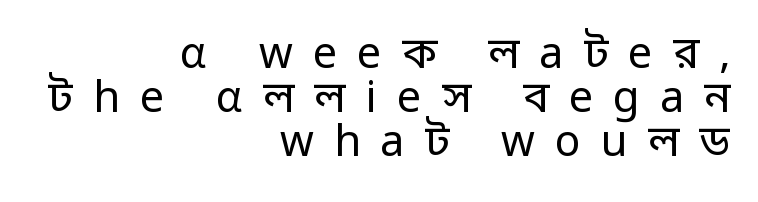
The image shows 43 px regular-weight sans-serif type, upright; set right-aligned, tight line spacing (1.02x), unusually wide letter spacing (+0.47 em), not underlined; low stroke contrast and a medium x-height.
